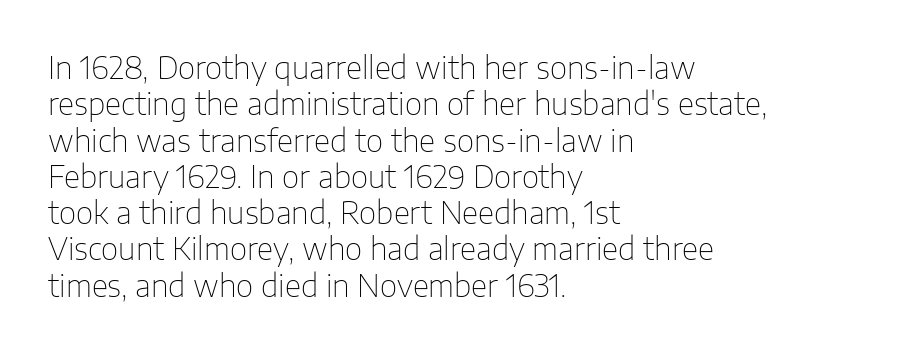
Weight class: somewhere from thin through regular. The passage shown has conventional tracking throughout. A typesetter would mark this as roman, not italic. Looks like regular typesetting: each glyph gets only the width it needs. The strip under each line holds only bare page. This sample is left-justified, so line endings fall wherever the words run out.
